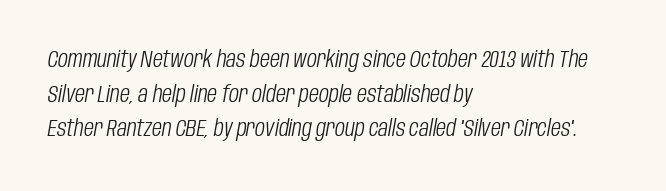
Is this a heavy cut? Hardly; it is regular or lighter. Between one letter and the next there's only the usual sliver of space. Which margin do the lines hug? The left one — the right edge is uneven. The axis of the letterforms is tilted away from vertical. The passage shown stacks its lines at a standard gap.
